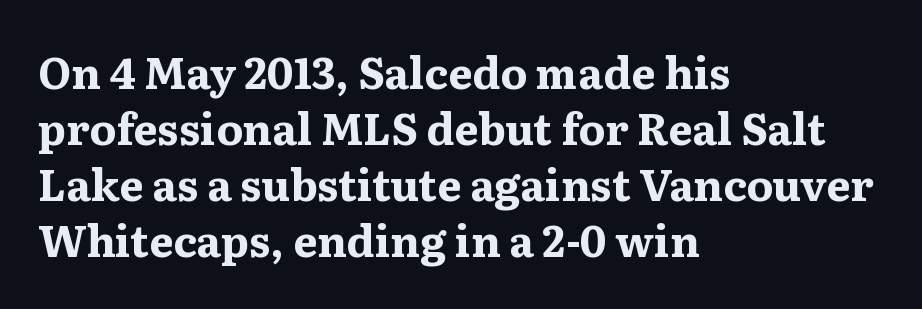
The image shows 43 px bold, wide serif type, upright; set left-aligned, normal line spacing (1.3x), normal letter spacing, not underlined; medium stroke contrast and a medium x-height.
